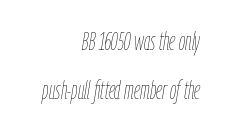
The image shows 25 px text type, italic (leaning right); set right-aligned, loose line spacing (1.97x), normal letter spacing, not underlined.
